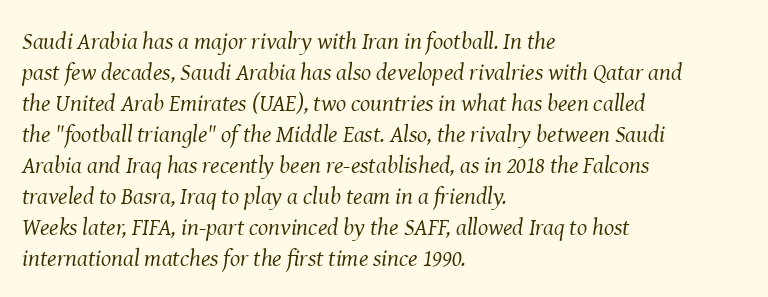
The image shows 24 px text type, italic (leaning right); set left-aligned, normal line spacing (1.29x), normal letter spacing, not underlined.
